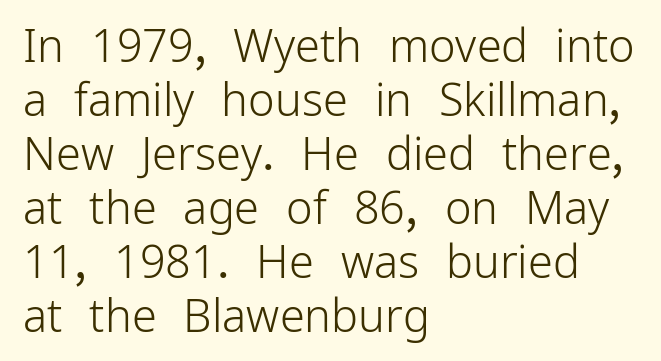
{"serif": "no", "italic": "no", "bold": "no", "weight": "light", "width": "normal", "stroke_contrast": "low", "x_height": "medium", "monospaced": "no", "underline": "no", "align": "left", "line_spacing_ratio": 1.2, "letter_spacing": "normal", "letter_spacing_em": 0.0, "glyph_px": 45}
